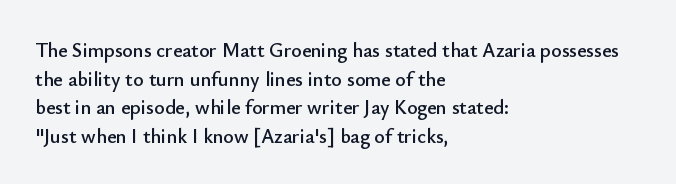
Every character sits straight up, as roman type does. The glyphs are unaccompanied by any horizontal stroke below them. Normally led — the rows are evenly, conventionally spaced. If you drew a ruler down the left edge, every line would touch it. The type is set solid horizontally, with unmodified tracking.
